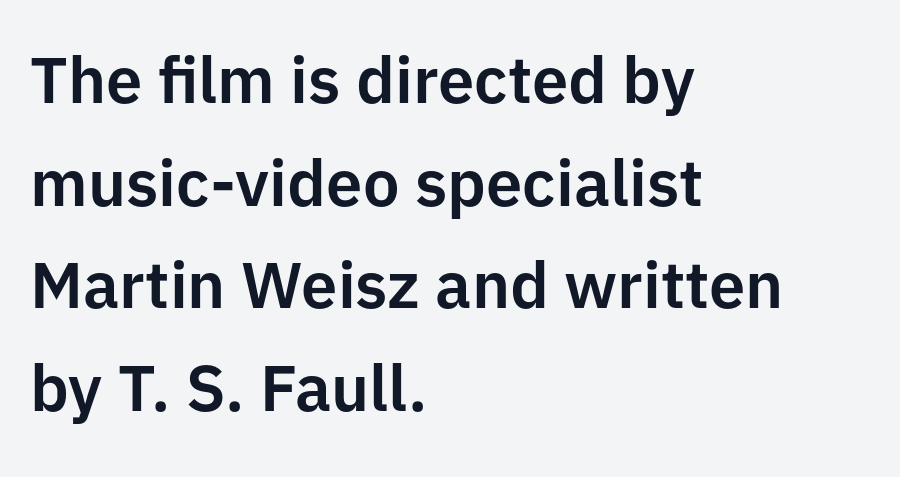
Q: Is the text italic (slanted)? A: No, it is upright.
Q: Is the typeface a serif or a sans-serif typeface? A: Sans-serif.
Q: Is the text underlined? A: No.
Q: How is the paragraph aligned? A: Left-aligned.
Q: Is the spacing between letters normal or unusually wide? A: Normal.
Q: Is the spacing between lines tight, normal or loose? A: Normal.
Q: Width (condensed, normal, or wide)? A: Normal.
Q: Stroke contrast? A: Low.
Q: x-height? A: Medium.
Q: Monospaced? A: No.
